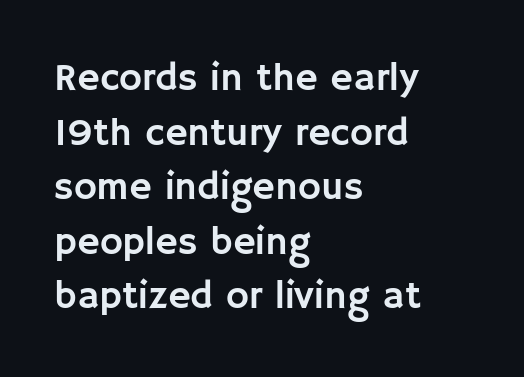
Nobody touched the tracking dial on this one. Does the type have serifs? No, each stem ends abruptly. Descender tails drop into unmarked territory. Is this a fixed-width face? No — the glyphs have proportional, varying widths. This is the regular roman posture of the typeface. What's the leading like? Ordinary, nothing unusual.
